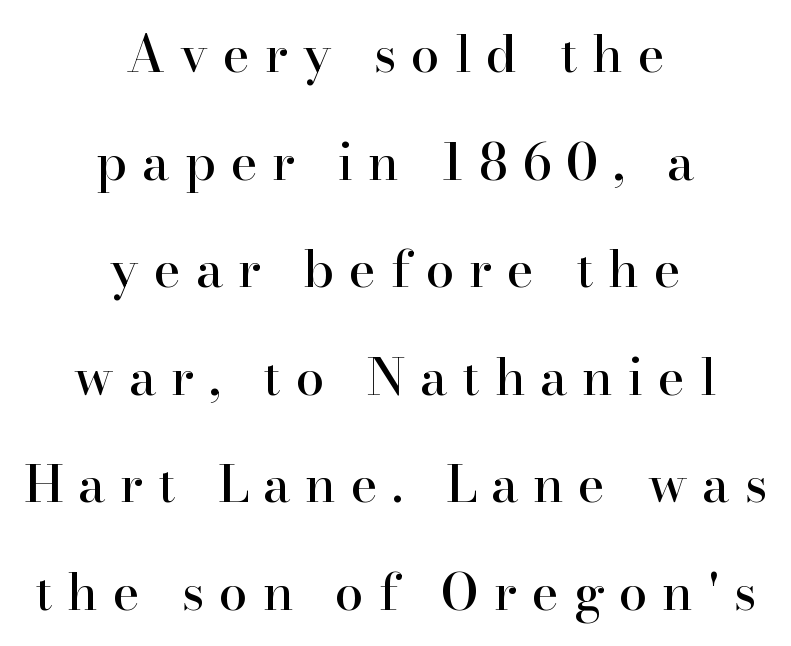
Q: Is the text italic (slanted)? A: No, it is upright.
Q: Is the typeface a serif or a sans-serif typeface? A: Serif.
Q: Is the text underlined? A: No.
Q: How is the paragraph aligned? A: Centered.
Q: Is the spacing between letters normal or unusually wide? A: Unusually wide.
Q: Is the spacing between lines tight, normal or loose? A: Loose.
Q: Width (condensed, normal, or wide)? A: Normal.
Q: Stroke contrast? A: High.
Q: x-height? A: Small.
Q: Monospaced? A: No.
